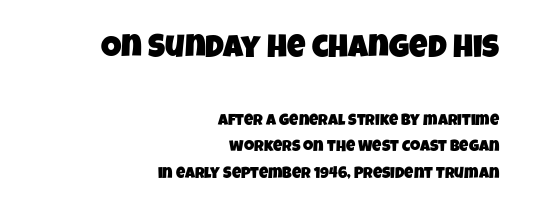
The image shows 32 px condensed sans-serif type; set right-aligned, normal line spacing (1.66x), normal letter spacing, not underlined; the first (top) block is 2.0x larger; low stroke contrast and a large x-height.
